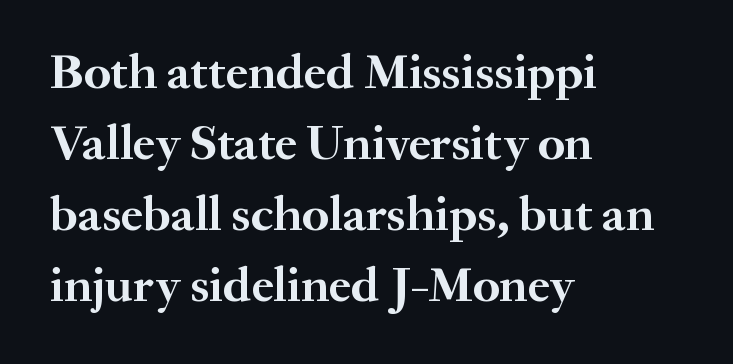
The image shows 50 px semibold serif type, upright; set left-aligned, normal line spacing (1.42x), normal letter spacing, not underlined; medium stroke contrast and a small x-height.
